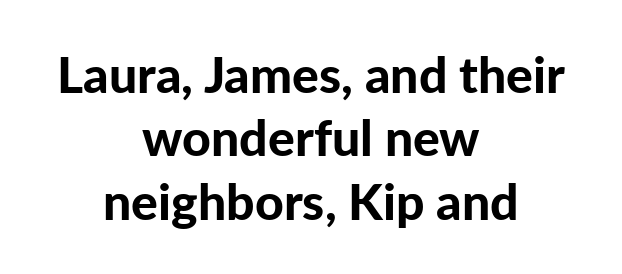
The image shows 50 px bold sans-serif type, upright; set centered, normal line spacing (1.27x), normal letter spacing, not underlined; low stroke contrast and a medium x-height.
